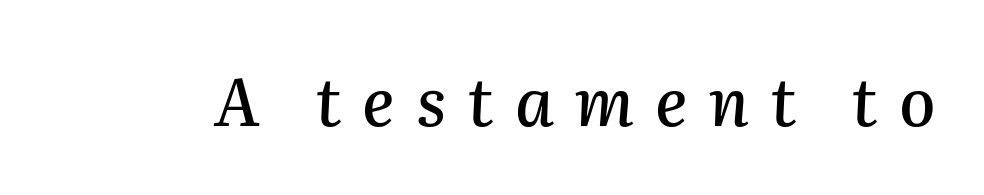
{"italic": "yes", "lean": "right", "slant_degrees": 2, "width": "normal", "stroke_contrast": "medium", "x_height": "medium", "monospaced": "no", "underline": "no", "letter_spacing": "wide", "letter_spacing_em": 0.32, "glyph_px": 66}
